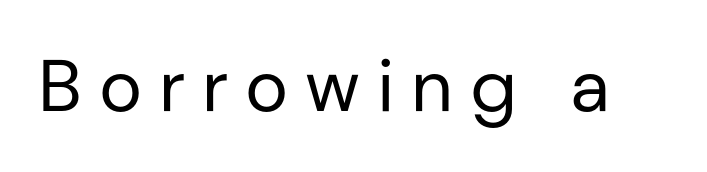
The passage shown is typed in a proportional face where columns would drift. Each row of text sits above clean, open space. Nothing heavy about these letters — not bold at all. The glyphs in this specimen are sans serif.
